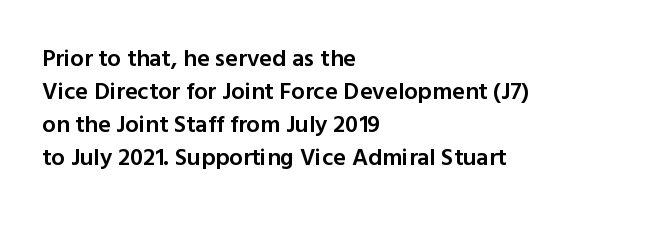
{"italic": "no", "bold": "semi", "underline": "no", "align": "left", "line_spacing": "normal", "line_spacing_ratio": 1.38, "letter_spacing": "normal", "letter_spacing_em": 0.0, "glyph_px": 24}
